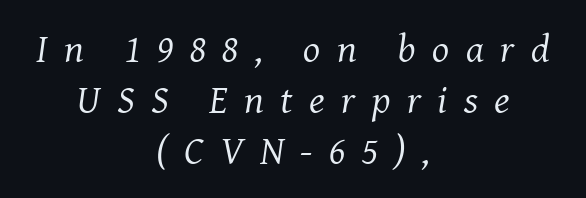
This rendering employs a face with finishing strokes, i.e., a serif. The rag falls on both sides of this text block equally. The letters advance in unequal steps, a hallmark of proportional type. Students, observe: this is what conventionally led text looks like. Tracking value appears strongly positive — letters spread wide. The passage shown leans; its letterforms are oblique.
